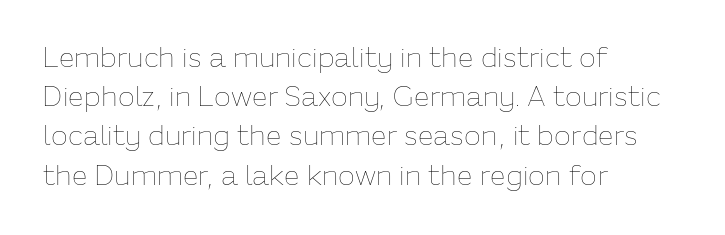
Anything drawn beneath the words? Only blank space. These lines are set flush left with a ragged right edge. Is the type heavy? It reads as light-to-regular instead. Do the characters align in a grid? No, the font is proportional. The type sits square on the baseline with zero lean.
